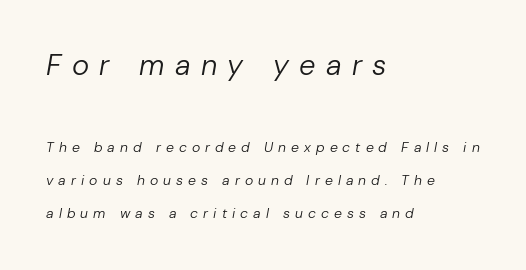
The image shows 29 px regular-weight type, italic (leaning right); set left-aligned, loose line spacing (2.37x), unusually wide letter spacing (+0.36 em), not underlined; the first (top) block is 2.07x larger; low stroke contrast and a medium x-height.
